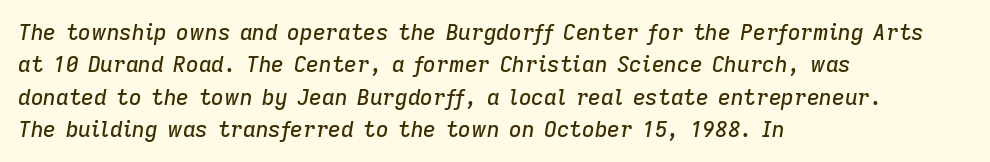
The image shows 22 px text type, italic (leaning right); set left-aligned, normal line spacing (1.47x), normal letter spacing, not underlined.
